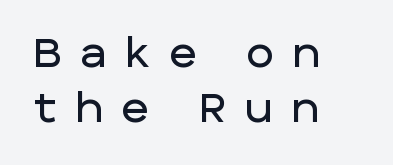
The image shows 41 px sans-serif type, upright; set left-aligned, normal line spacing (1.34x), unusually wide letter spacing (+0.48 em), not underlined; low stroke contrast and a large x-height.
